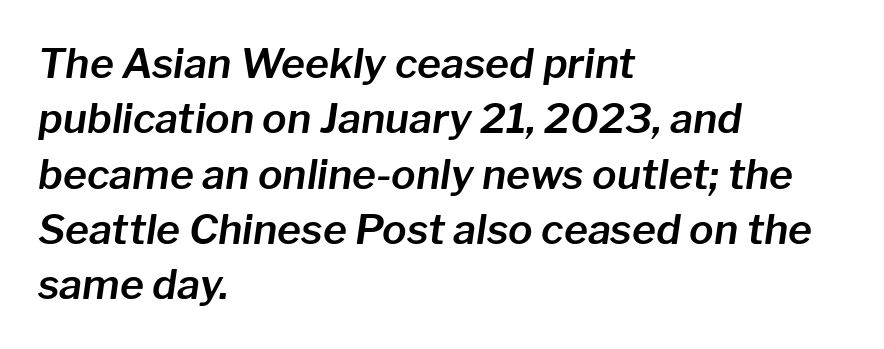
Looks like regular typesetting: each glyph gets only the width it needs. Looking at the ascenders, they clearly lean. Tracking value appears to be zero — textbook default spacing. The lines sit at an ordinary, default distance from one another. Rule under the text: the space is simply empty. The setting favours the left margin, as ordinary paragraphs usually do.
